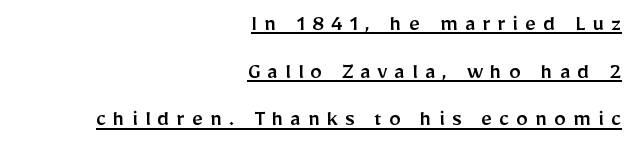
The image shows 24 px text type, upright; set right-aligned, loose line spacing (1.98x), unusually wide letter spacing (+0.29 em), underlined.
